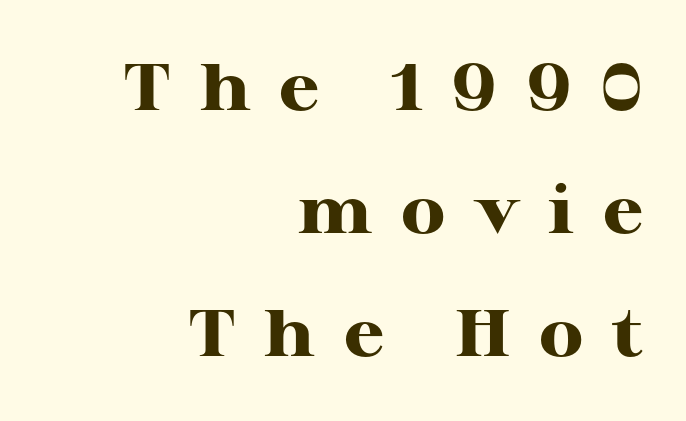
Q: Is the text bold? A: Yes.
Q: Is the text italic (slanted)? A: No, it is upright.
Q: Is the typeface a serif or a sans-serif typeface? A: Serif.
Q: Is the text underlined? A: No.
Q: How is the paragraph aligned? A: Right-aligned.
Q: Is the spacing between letters normal or unusually wide? A: Unusually wide.
Q: Width (condensed, normal, or wide)? A: Wide.
Q: Stroke contrast? A: High.
Q: x-height? A: Medium.
Q: Monospaced? A: No.
